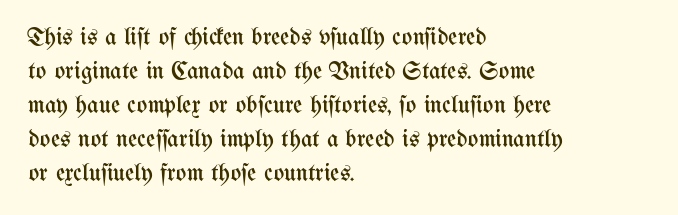
A normal amount of white space separates one row of letters from the next. Honestly, the letter spacing is just normal — you wouldn't notice it. The font's upright variant was chosen for this text. Is this a heavy cut? Hardly; it is regular or lighter. Caption: multi-line text, flush left, ragged right.
